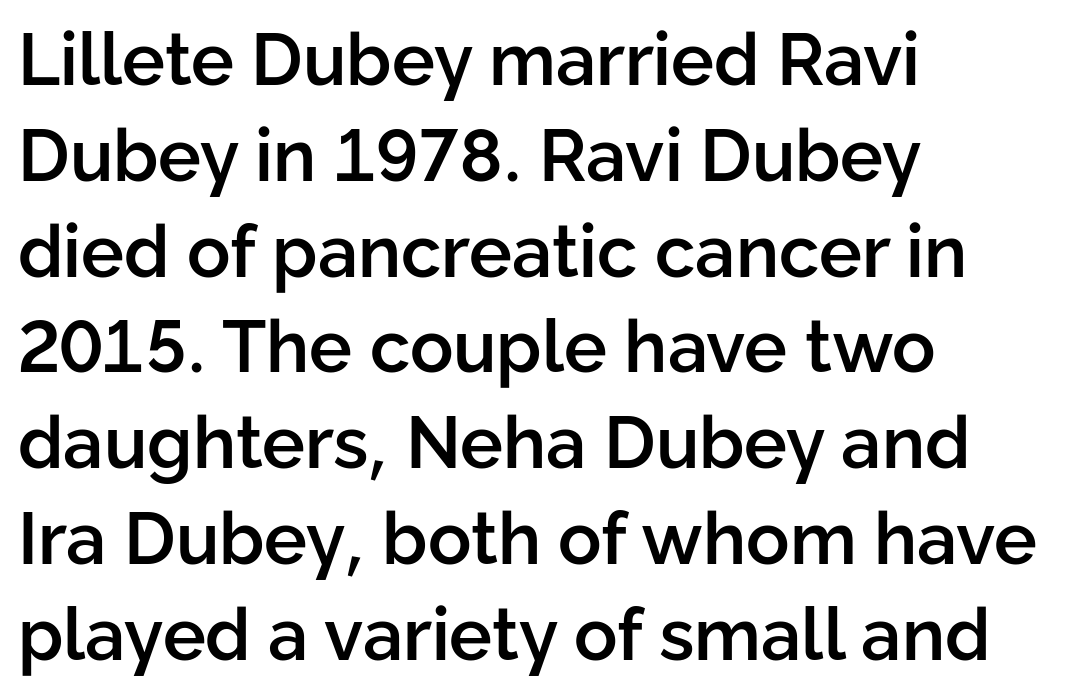
Q: Is the text bold? A: Semi-bold.
Q: Is the text italic (slanted)? A: No, it is upright.
Q: Is the typeface a serif or a sans-serif typeface? A: Sans-serif.
Q: Is the text underlined? A: No.
Q: How is the paragraph aligned? A: Left-aligned.
Q: Is the spacing between letters normal or unusually wide? A: Normal.
Q: Is the spacing between lines tight, normal or loose? A: Normal.
Q: Width (condensed, normal, or wide)? A: Normal.
Q: Stroke contrast? A: Low.
Q: x-height? A: Medium.
Q: Monospaced? A: No.
